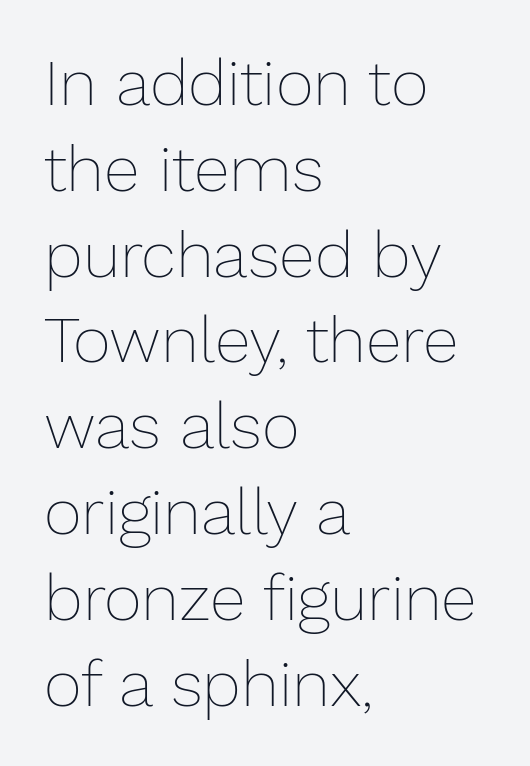
Q: Is the text bold? A: No.
Q: Is the text italic (slanted)? A: No, it is upright.
Q: Is the text underlined? A: No.
Q: How is the paragraph aligned? A: Left-aligned.
Q: Is the spacing between letters normal or unusually wide? A: Normal.
Q: Is the spacing between lines tight, normal or loose? A: Normal.
Q: Width (condensed, normal, or wide)? A: Normal.
Q: Stroke contrast? A: Low.
Q: x-height? A: Medium.
Q: Monospaced? A: No.
